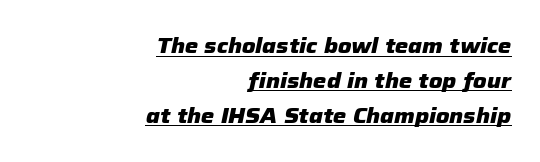
Q: Is the text bold? A: Yes.
Q: Is the text italic (slanted)? A: Yes, it leans right by about 12 degrees.
Q: Is the text underlined? A: Yes.
Q: How is the paragraph aligned? A: Right-aligned.
Q: Is the spacing between letters normal or unusually wide? A: Normal.
Q: Is the spacing between lines tight, normal or loose? A: Normal.
